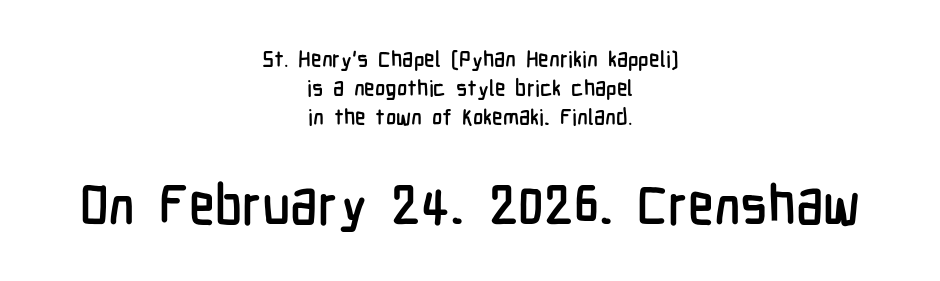
Horizontal bands of white between lines are of average thickness. These two chunks differ in scale, with the bottom chunk taking the larger measure. The characters display no serif detailing; their extremities are plain. The paragraph shown floats in the horizontal middle. The passage shown is typed in a proportional face where columns would drift. Any mark beneath the type? The region is blank.
